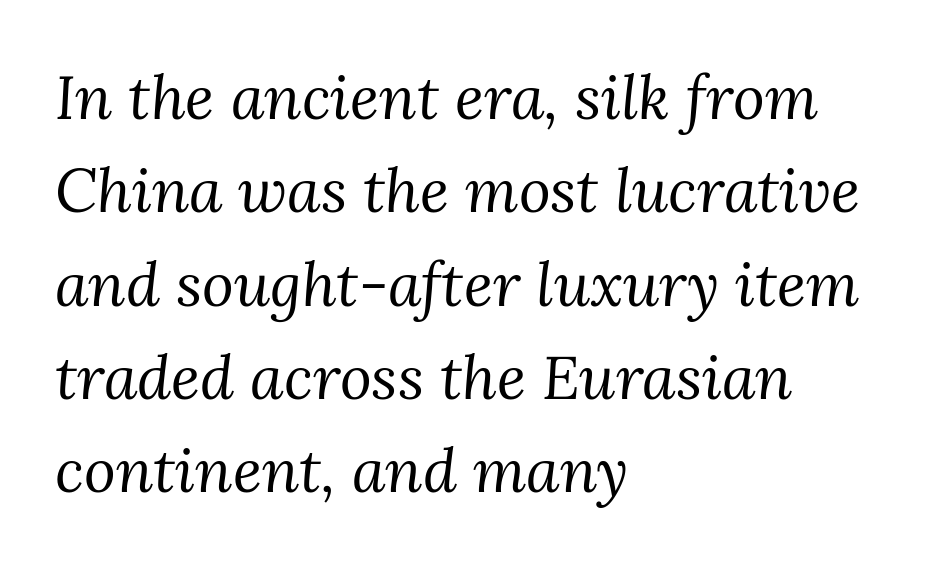
{"serif": "yes", "italic": "yes", "lean": "right", "slant_degrees": 3, "bold": "no", "weight": "regular", "width": "normal", "stroke_contrast": "medium", "x_height": "medium", "monospaced": "no", "underline": "no", "align": "left", "line_spacing": "normal", "line_spacing_ratio": 1.53, "letter_spacing": "normal", "letter_spacing_em": 0.0, "glyph_px": 61}
